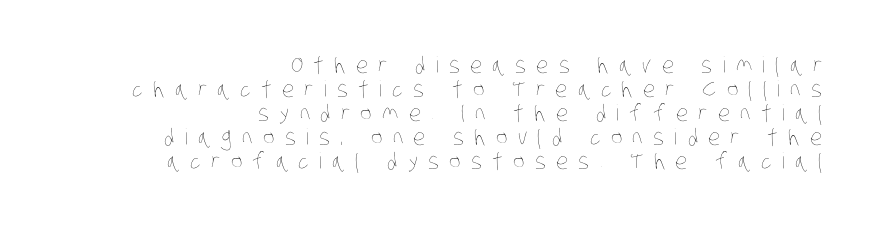
Q: Is the text bold? A: No.
Q: Is the text underlined? A: No.
Q: How is the paragraph aligned? A: Right-aligned.
Q: Is the spacing between letters normal or unusually wide? A: Unusually wide.
Q: Is the spacing between lines tight, normal or loose? A: Tight.
